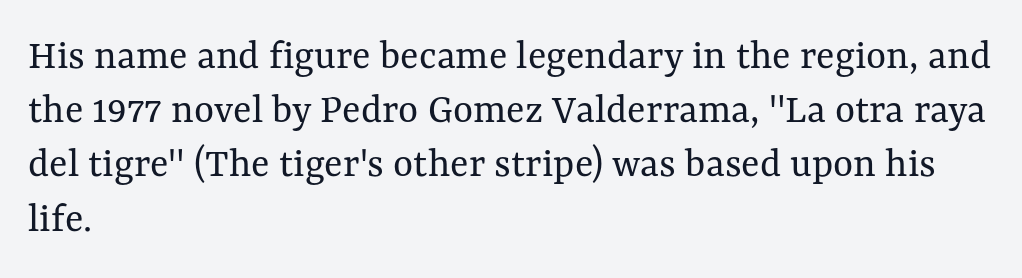
The type sits square on the baseline with zero lean. Is this a heavy cut? Hardly; it is regular or lighter. Varying glyph widths throughout — classic text-font behaviour. Honestly, the letter spacing is just normal — you wouldn't notice it. In CSS terms this would be text-align: left.
